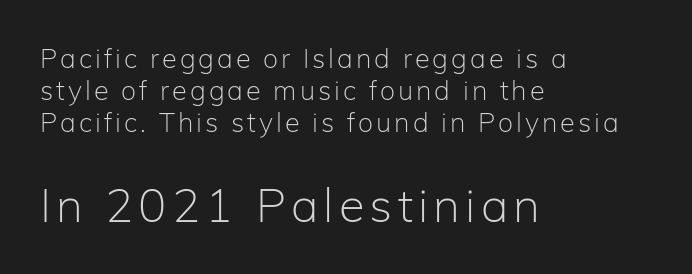
Q: Is the text bold? A: No.
Q: Is the text italic (slanted)? A: No, it is upright.
Q: Is the typeface a serif or a sans-serif typeface? A: Sans-serif.
Q: Is the text underlined? A: No.
Q: How is the paragraph aligned? A: Left-aligned.
Q: Which block of text is set in a larger size, the first (top) or the second (bottom)? A: The second (bottom) one.
Q: Width (condensed, normal, or wide)? A: Normal.
Q: Stroke contrast? A: Low.
Q: x-height? A: Medium.
Q: Monospaced? A: No.
